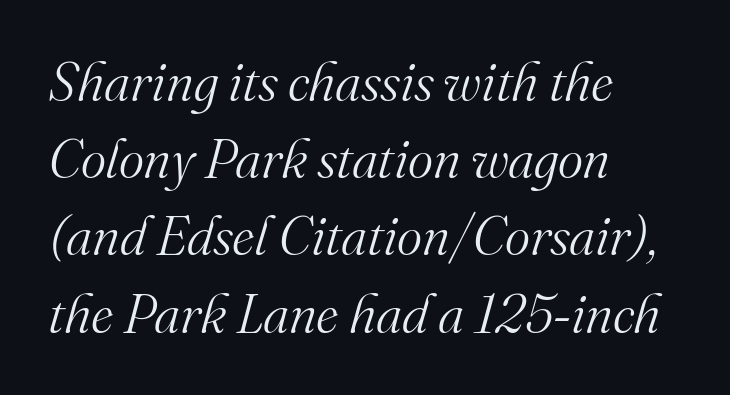
The image shows 54 px light serif type, italic (leaning right); set left-aligned, normal line spacing (1.43x), normal letter spacing, not underlined; medium stroke contrast and a small x-height.
